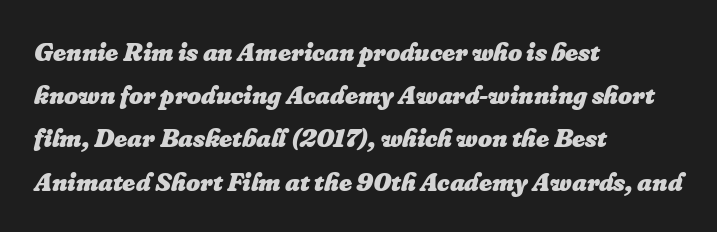
The image shows 27 px bold type, italic (leaning right); set left-aligned, normal line spacing (1.6x), normal letter spacing, not underlined.
